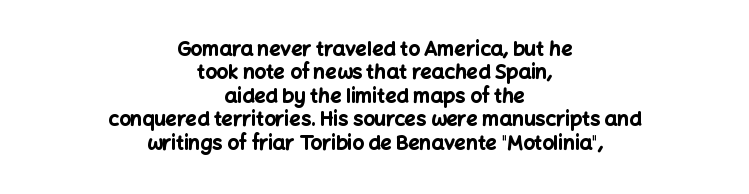
{"italic": "no", "bold": "yes", "underline": "no", "align": "center", "line_spacing_ratio": 1.17, "letter_spacing": "normal", "letter_spacing_em": 0.0, "glyph_px": 20}
